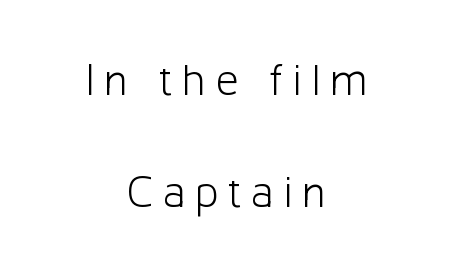
Stem width sits at or under what a default text font uses. The passage is arranged like a title page — every line centered. Vertical strokes here are truly vertical. This sample uses a sans-serif face. Character widths vary here, with narrow letters taking less room than wide ones. Underlining? Definitely not there.
